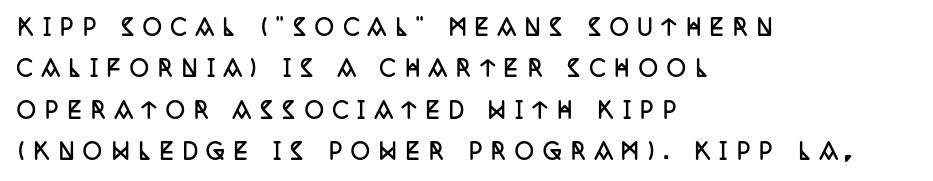
The image shows 21 px bold type, upright; set left-aligned, loose line spacing (1.97x), unusually wide letter spacing (+0.43 em), not underlined.
